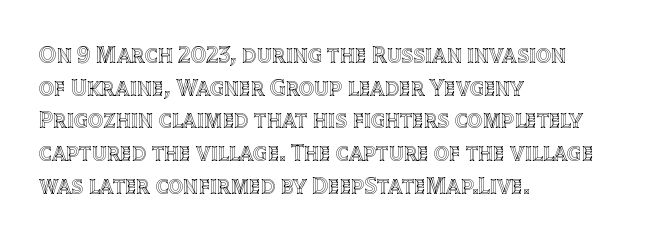
{"italic": "no", "underline": "no", "align": "left", "line_spacing": "normal", "line_spacing_ratio": 1.36, "letter_spacing": "normal", "letter_spacing_em": 0.0, "glyph_px": 24}
